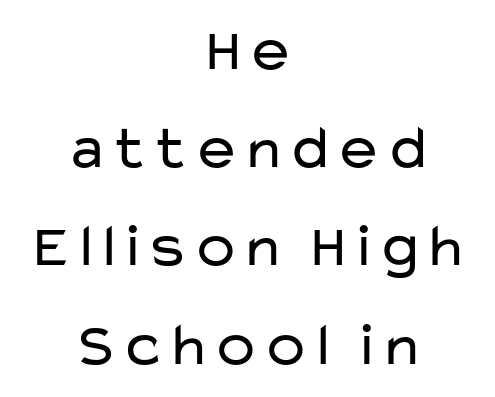
The string is rendered with underlining switched off. How would I describe the line gaps? Plain and ordinary. Tall strokes in this sample are plumb rather than angled. A typesetter would call this proportional, since set widths differ per character. In terms of letterspacing, this is plain default setting.
